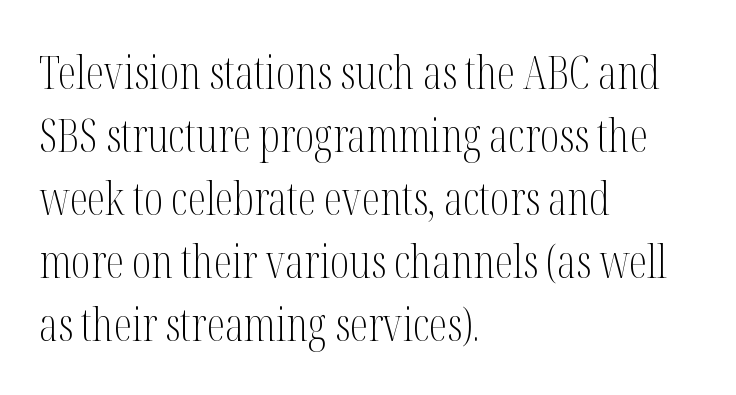
Q: Is the text bold? A: No.
Q: Is the text italic (slanted)? A: No, it is upright.
Q: Is the typeface a serif or a sans-serif typeface? A: Serif.
Q: Is the text underlined? A: No.
Q: How is the paragraph aligned? A: Left-aligned.
Q: Is the spacing between letters normal or unusually wide? A: Normal.
Q: Is the spacing between lines tight, normal or loose? A: Normal.
Q: Width (condensed, normal, or wide)? A: Condensed.
Q: Stroke contrast? A: Medium.
Q: x-height? A: Medium.
Q: Monospaced? A: No.
